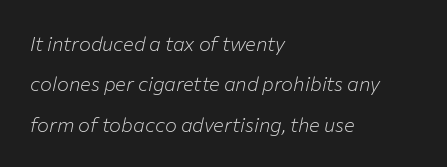
The image shows 20 px text type, italic (leaning right); set left-aligned, loose line spacing (2.02x), normal letter spacing, not underlined.
